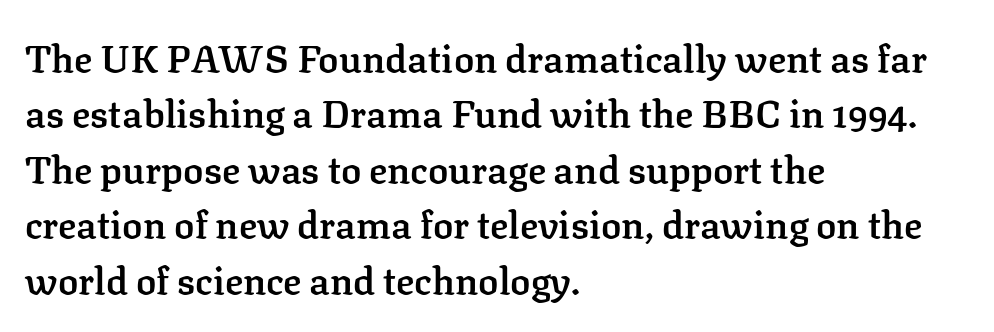
The image shows 38 px semibold serif type, upright; set left-aligned, normal line spacing (1.46x), normal letter spacing, not underlined; low stroke contrast and a medium x-height.
